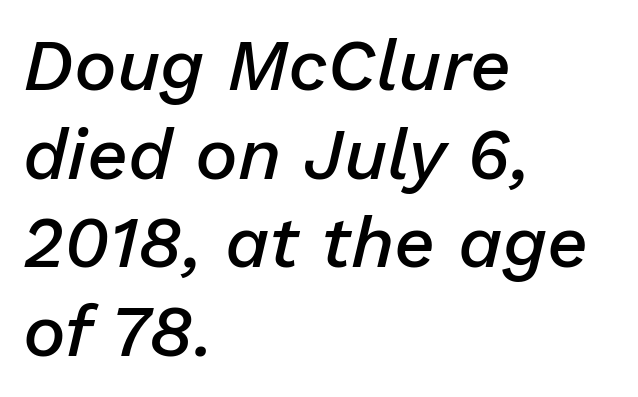
Q: Is the text bold? A: Semi-bold.
Q: Is the text italic (slanted)? A: Yes, it leans right by about 13 degrees.
Q: Is the text underlined? A: No.
Q: How is the paragraph aligned? A: Left-aligned.
Q: Is the spacing between letters normal or unusually wide? A: Normal.
Q: Width (condensed, normal, or wide)? A: Normal.
Q: Stroke contrast? A: Low.
Q: x-height? A: Medium.
Q: Monospaced? A: No.
